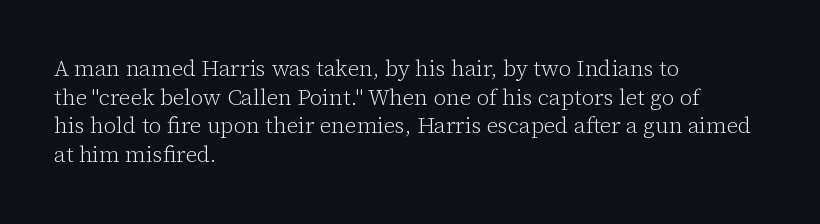
Check the space under the baseline: it is left empty. Characters follow at the spacing the type designer built in. These glyphs show unthickened strokes, regular width or finer. This is the regular roman posture of the typeface. A typesetter would call this leading conventional body-copy spacing. The compositor pushed each line to the left boundary.
